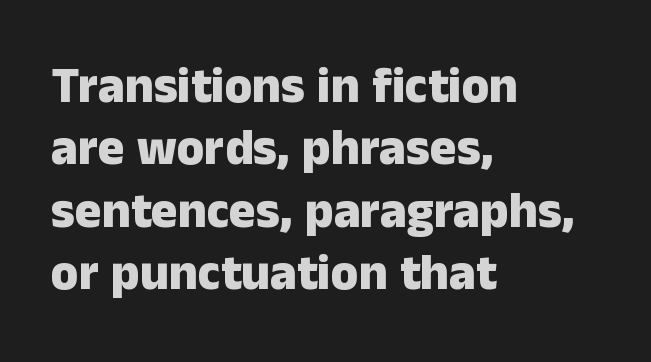
{"serif": "no", "italic": "no", "bold": "yes", "weight": "heavy", "width": "normal", "stroke_contrast": "low", "x_height": "medium", "monospaced": "no", "underline": "no", "align": "left", "line_spacing": "normal", "line_spacing_ratio": 1.25, "letter_spacing": "normal", "letter_spacing_em": 0.0, "glyph_px": 50}
